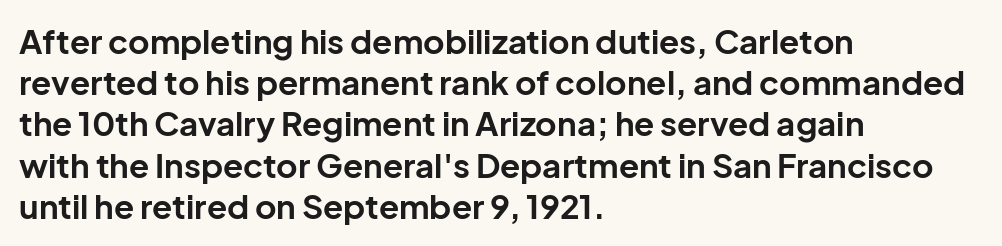
The image shows 33 px bold sans-serif type, upright; set left-aligned, normal line spacing (1.25x), normal letter spacing, not underlined; low stroke contrast and a medium x-height.
